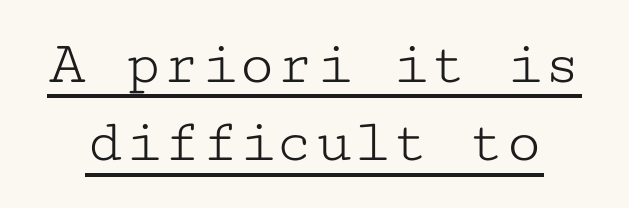
Has an underline been added? It has. You can tell it's not italic because the verticals are truly vertical. The cut favours lightness, reaching ordinary text weight at its darkest. The face used here is monospaced, like something from a code editor.
